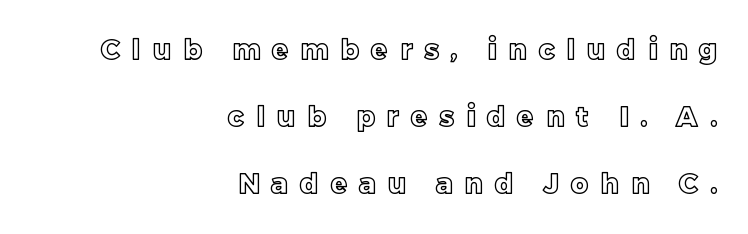
The image shows 27 px text type, upright; set right-aligned, loose line spacing (2.48x), unusually wide letter spacing (+0.45 em), not underlined.
